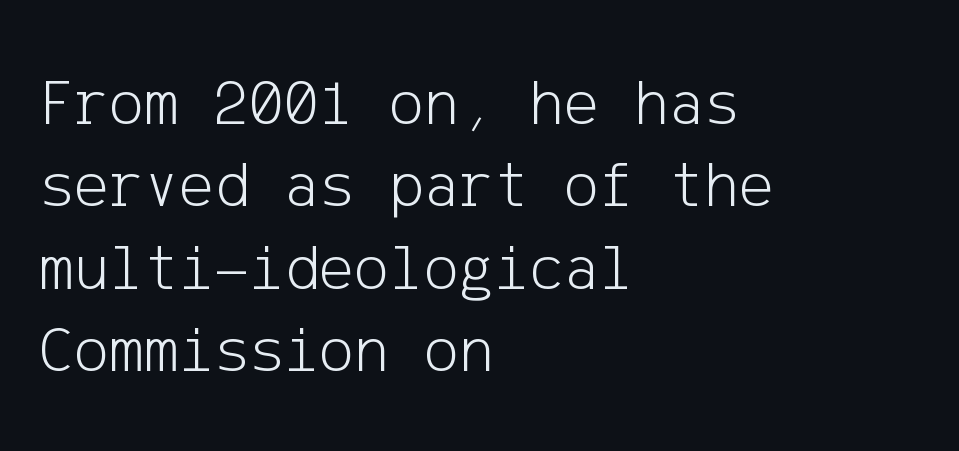
The image shows 66 px light sans-serif type, upright; set left-aligned, normal line spacing (1.25x), normal letter spacing, not underlined; low stroke contrast and a medium x-height.
